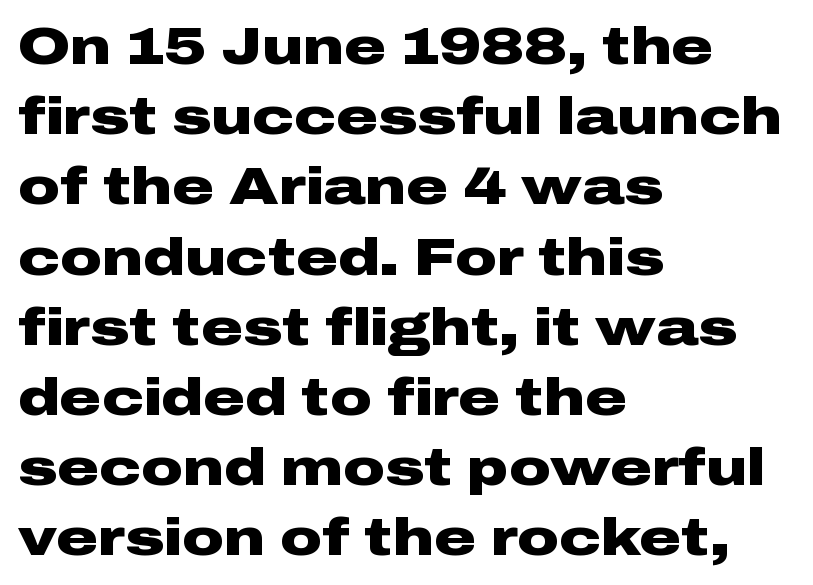
{"serif": "no", "italic": "no", "bold": "yes", "weight": "heavy", "width": "wide", "stroke_contrast": "low", "x_height": "medium", "monospaced": "no", "underline": "no", "align": "left", "line_spacing": "normal", "line_spacing_ratio": 1.35, "letter_spacing": "normal", "letter_spacing_em": 0.0, "glyph_px": 52}
